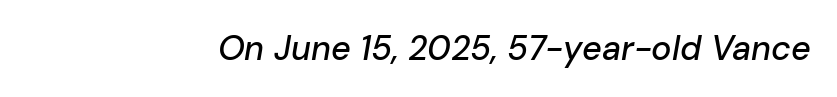
This sample has the flowing, uneven cadence of proportional lettering. Italic: yes, the glyphs are oblique. The glyphs are unaccompanied by any horizontal stroke below them. You could call the tracking neutral — neither tight nor loose.
